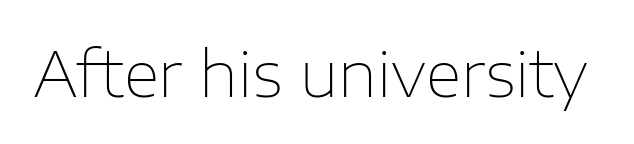
{"serif": "no", "italic": "no", "bold": "no", "weight": "thin", "width": "normal", "stroke_contrast": "low", "x_height": "medium", "monospaced": "no", "underline": "no", "letter_spacing": "normal", "letter_spacing_em": 0.0, "glyph_px": 62}
